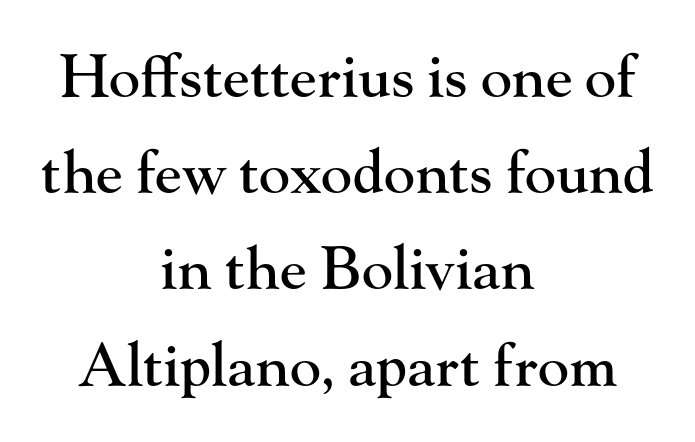
The image shows 59 px serif type, upright; set centered, normal line spacing (1.63x), normal letter spacing, not underlined; high stroke contrast and a small x-height.
